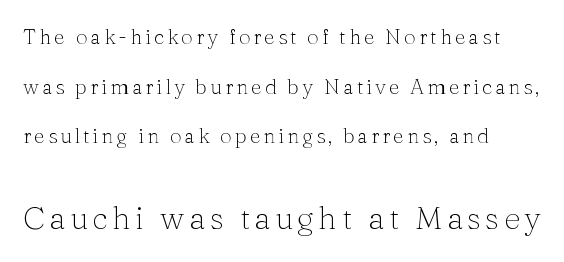
{"serif": "yes", "italic": "no", "bold": "no", "weight": "thin", "width": "normal", "stroke_contrast": "medium", "x_height": "medium", "monospaced": "no", "underline": "no", "line_spacing": "loose", "line_spacing_ratio": 2.36, "larger_block": "second", "size_ratio": 1.52, "glyph_px": 32}
